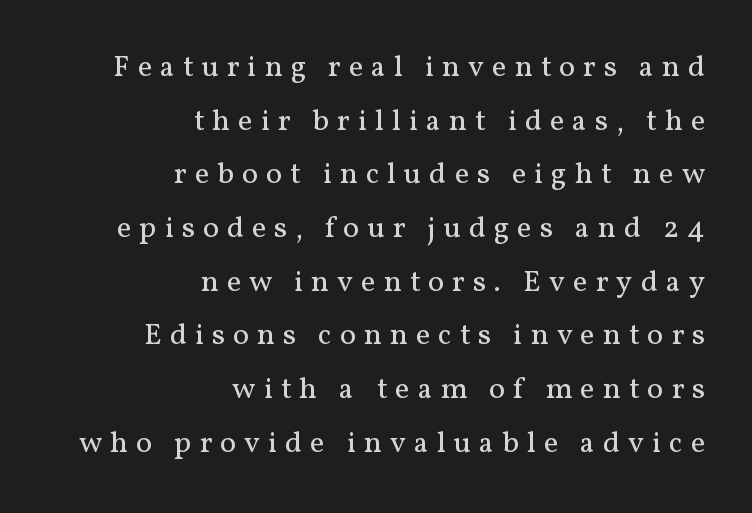
Q: Is the text bold? A: No.
Q: Is the text italic (slanted)? A: No, it is upright.
Q: Is the typeface a serif or a sans-serif typeface? A: Serif.
Q: Is the text underlined? A: No.
Q: How is the paragraph aligned? A: Right-aligned.
Q: Is the spacing between letters normal or unusually wide? A: Unusually wide.
Q: Width (condensed, normal, or wide)? A: Normal.
Q: Stroke contrast? A: Medium.
Q: x-height? A: Medium.
Q: Monospaced? A: No.
